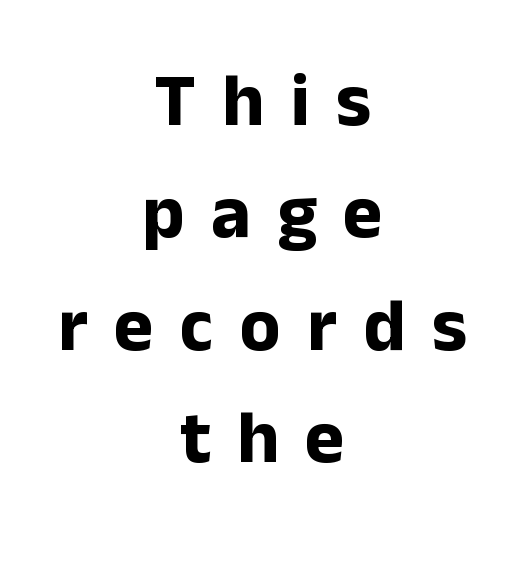
Q: Is the text bold? A: Yes.
Q: Is the text italic (slanted)? A: No, it is upright.
Q: Is the typeface a serif or a sans-serif typeface? A: Sans-serif.
Q: Is the text underlined? A: No.
Q: How is the paragraph aligned? A: Centered.
Q: Is the spacing between letters normal or unusually wide? A: Unusually wide.
Q: Is the spacing between lines tight, normal or loose? A: Normal.
Q: Width (condensed, normal, or wide)? A: Normal.
Q: Stroke contrast? A: Low.
Q: x-height? A: Medium.
Q: Monospaced? A: No.
